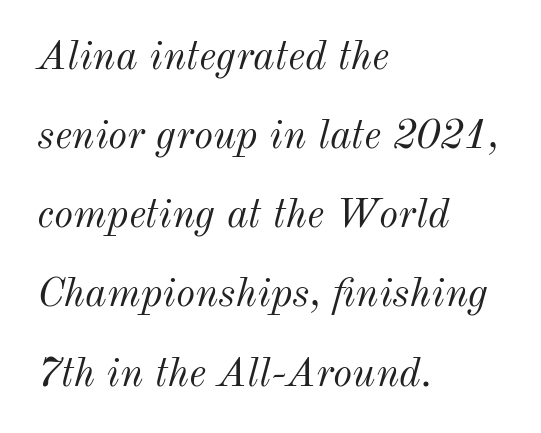
Think of a printed novel: that variable character pitch is what you see here. Layout note: lines flush left. The line-height multiplier appears high, well above default. The passage shown leans; its letterforms are oblique. Summary of weight: not heavy and not bold.
